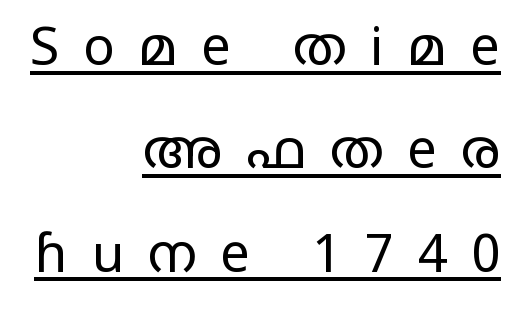
Q: Is the text bold? A: No.
Q: Is the text italic (slanted)? A: No, it is upright.
Q: Is the typeface a serif or a sans-serif typeface? A: Sans-serif.
Q: Is the text underlined? A: Yes.
Q: How is the paragraph aligned? A: Right-aligned.
Q: Is the spacing between letters normal or unusually wide? A: Unusually wide.
Q: Is the spacing between lines tight, normal or loose? A: Loose.
Q: Width (condensed, normal, or wide)? A: Wide.
Q: Stroke contrast? A: Low.
Q: x-height? A: Large.
Q: Monospaced? A: No.
